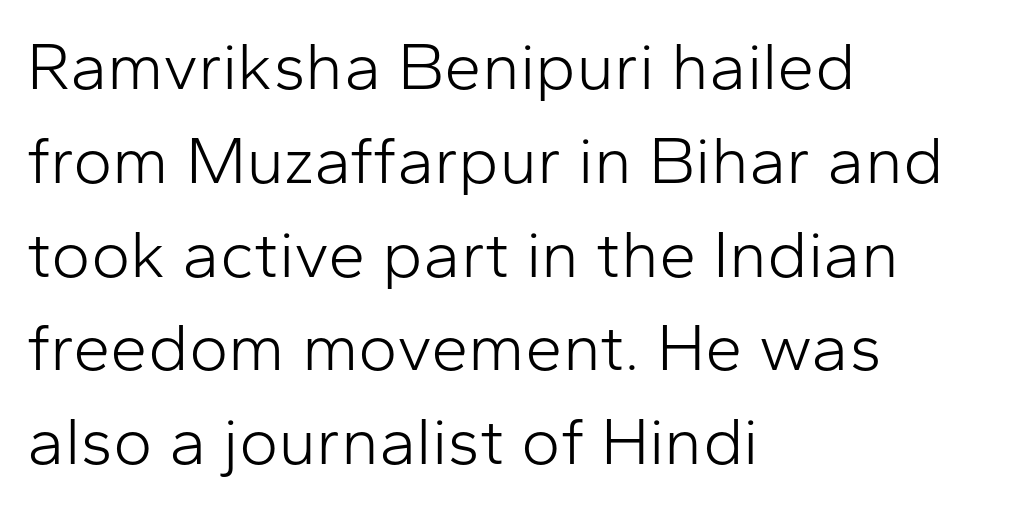
Q: Is the text bold? A: No.
Q: Is the text italic (slanted)? A: No, it is upright.
Q: Is the typeface a serif or a sans-serif typeface? A: Sans-serif.
Q: Is the text underlined? A: No.
Q: How is the paragraph aligned? A: Left-aligned.
Q: Is the spacing between letters normal or unusually wide? A: Normal.
Q: Is the spacing between lines tight, normal or loose? A: Normal.
Q: Width (condensed, normal, or wide)? A: Normal.
Q: Stroke contrast? A: Low.
Q: x-height? A: Medium.
Q: Monospaced? A: No.
